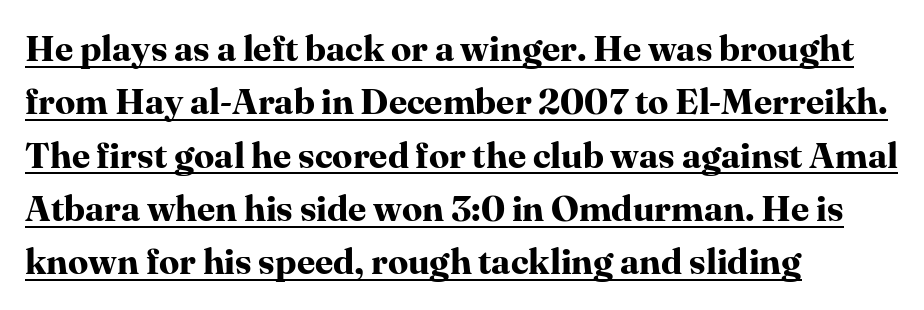
I'd call this a serif setting — the letters wear small feet. The rag falls on the right side of this text block. The specimen includes a rule beneath the text block's lines. What stands out about the letter spacing? Nothing — it is the standard amount.
